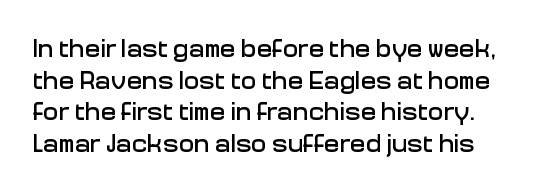
The image shows 26 px text type, upright; set line spacing 1.22x, normal letter spacing, not underlined.
